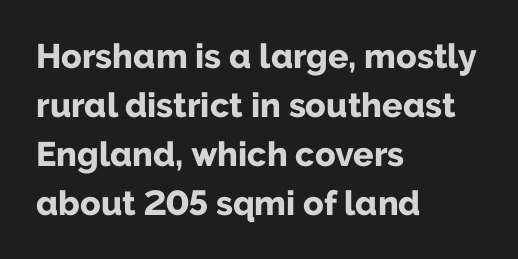
The image shows 34 px bold sans-serif type, upright; set left-aligned, normal line spacing (1.44x), normal letter spacing, not underlined; low stroke contrast and a medium x-height.
